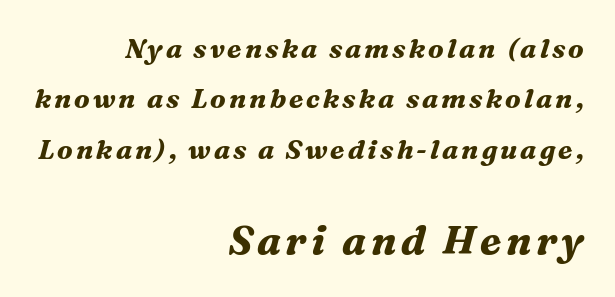
Q: Is the text bold? A: Yes.
Q: Is the text italic (slanted)? A: Yes, it leans right by about 16 degrees.
Q: Is the typeface a serif or a sans-serif typeface? A: Serif.
Q: Is the text underlined? A: No.
Q: How is the paragraph aligned? A: Right-aligned.
Q: Which block of text is set in a larger size, the first (top) or the second (bottom)? A: The second (bottom) one.
Q: Width (condensed, normal, or wide)? A: Normal.
Q: Stroke contrast? A: Medium.
Q: x-height? A: Medium.
Q: Monospaced? A: No.
